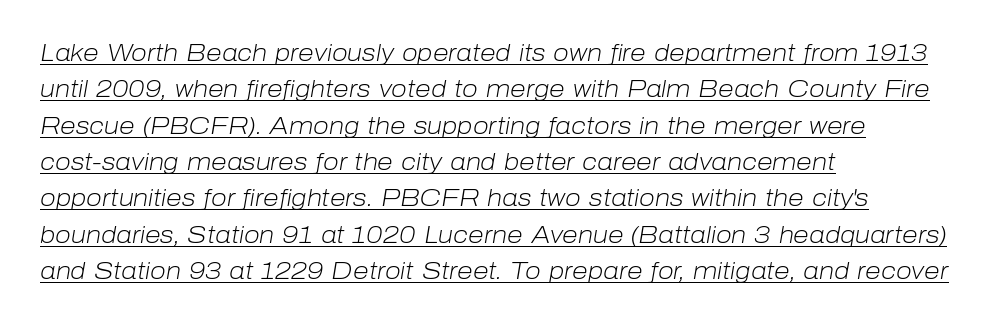
{"italic": "yes", "lean": "right", "slant_degrees": 10, "bold": "no", "underline": "yes", "align": "left", "line_spacing": "normal", "line_spacing_ratio": 1.58, "letter_spacing": "normal", "letter_spacing_em": 0.0, "glyph_px": 23}
